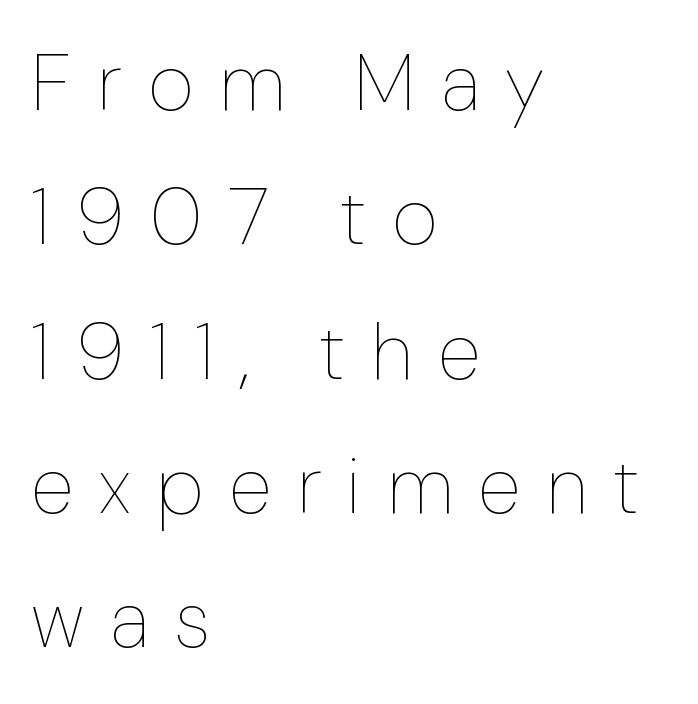
The image shows 79 px thin type, upright; set left-aligned, normal line spacing (1.7x), unusually wide letter spacing (+0.33 em), not underlined; low stroke contrast and a medium x-height.
